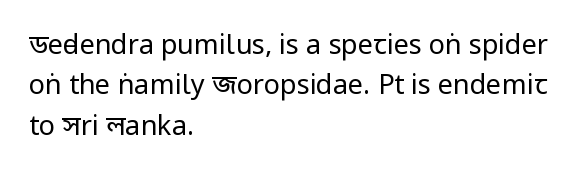
The image shows 27 px text type, upright; set left-aligned, normal line spacing (1.5x), normal letter spacing, not underlined.
